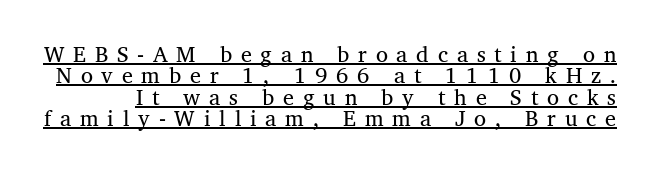
Q: Is the text italic (slanted)? A: No, it is upright.
Q: Is the text underlined? A: Yes.
Q: Is the spacing between letters normal or unusually wide? A: Unusually wide.
Q: Is the spacing between lines tight, normal or loose? A: Tight.
